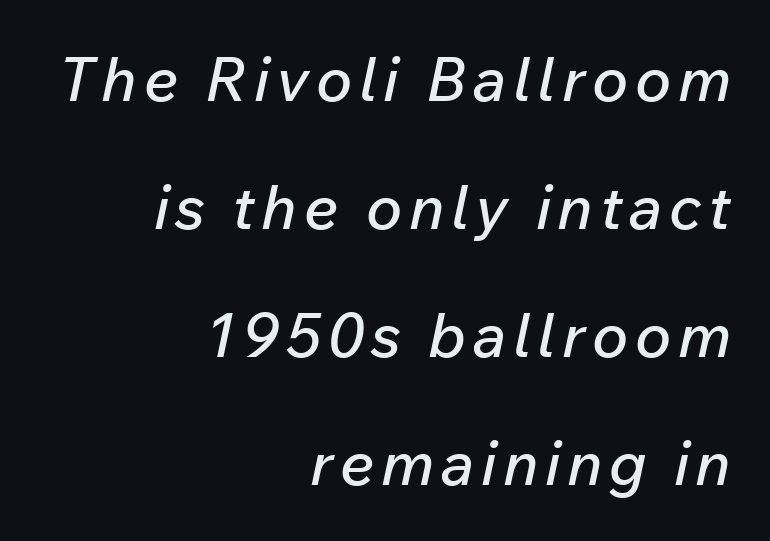
The image shows 61 px text type, italic (leaning right); set right-aligned, loose line spacing (2.1x), not underlined; low stroke contrast and a medium x-height.
